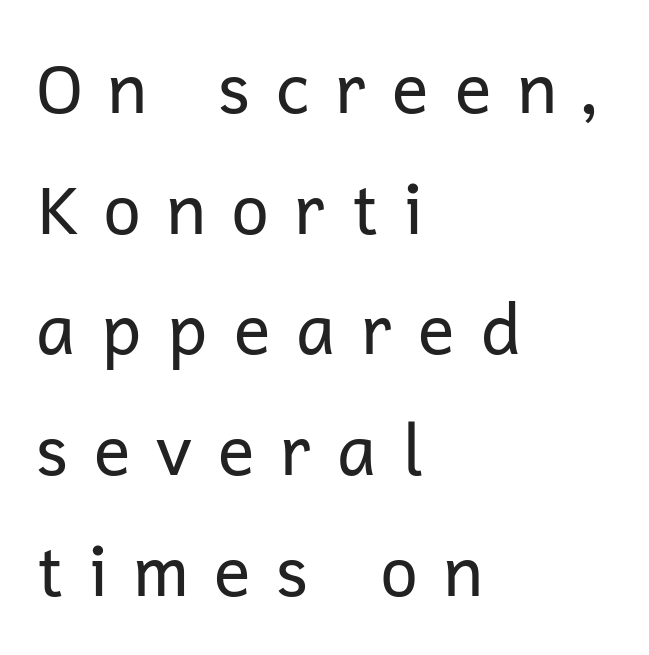
The strokes are not fattened; the text isn't bold. Classification — sans serif. Nobody drew a line under any word here. Designer's note — italics off, roman on.
